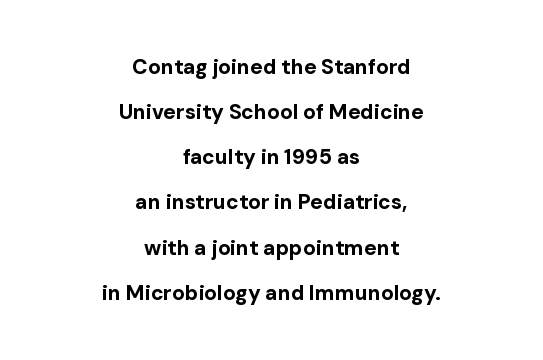
Every character sits straight up, as roman type does. Emphasis by weight is at full strength: bold. The vertical gap from one line to the next is large. The setting favours the middle, as headings and verse often do. The string is rendered with underlining switched off. Standard letterfit; no display-style spreading of the glyphs.
